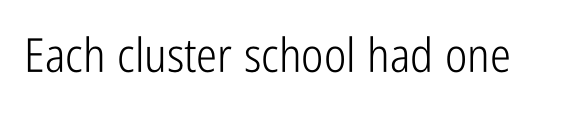
The image shows 47 px light, condensed sans-serif type, upright; set normal letter spacing, not underlined; low stroke contrast and a medium x-height.
